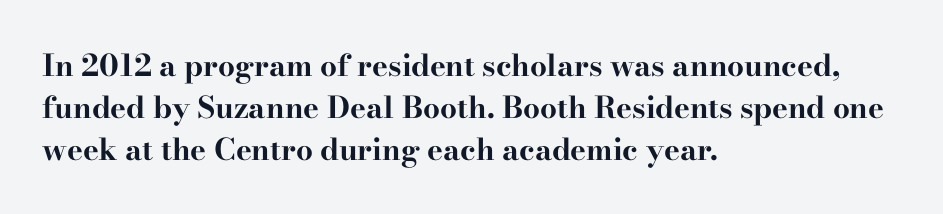
The image shows 30 px bold, wide serif type, upright; set left-aligned, normal line spacing (1.4x), normal letter spacing, not underlined; high stroke contrast and a small x-height.
